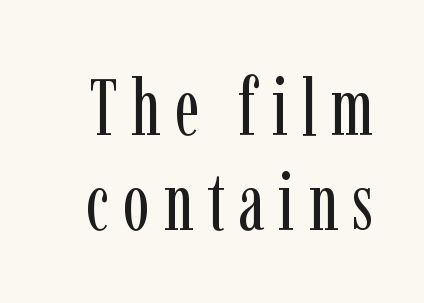
{"serif": "yes", "italic": "no", "bold": "no", "weight": "regular", "width": "condensed", "stroke_contrast": "low", "x_height": "medium", "monospaced": "no", "underline": "no", "line_spacing_ratio": 1.2, "glyph_px": 79}
